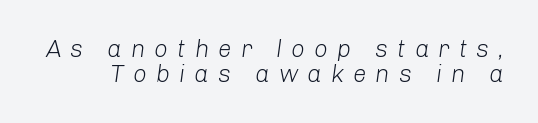
Honestly, the letter spacing is so wide it's the main thing you notice. No extra ink here — the face is not bold. Tall strokes in this sample are angled rather than plumb. Vertically, the passage feels compressed, each row crowding the next. Plain, unruled lines of type.
